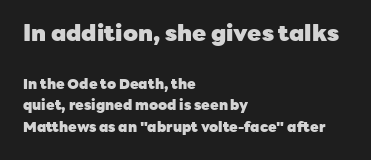
The baseline area is clear. If you squint, the top block still reads clearly — it's the larger of the two. The typography opts for an upright posture over an oblique one. Compared with an ordinary text face, these strokes are far heavier — a full bold.
